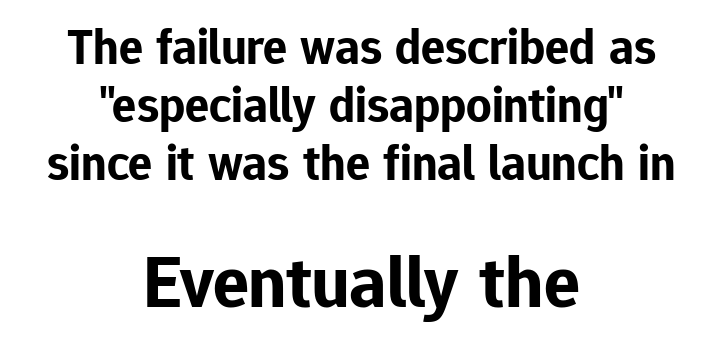
Q: Is the text bold? A: Yes.
Q: Is the text italic (slanted)? A: No, it is upright.
Q: Is the typeface a serif or a sans-serif typeface? A: Sans-serif.
Q: Is the text underlined? A: No.
Q: How is the paragraph aligned? A: Centered.
Q: Is the spacing between letters normal or unusually wide? A: Normal.
Q: Which block of text is set in a larger size, the first (top) or the second (bottom)? A: The second (bottom) one.
Q: Width (condensed, normal, or wide)? A: Normal.
Q: Stroke contrast? A: Low.
Q: x-height? A: Medium.
Q: Monospaced? A: No.
